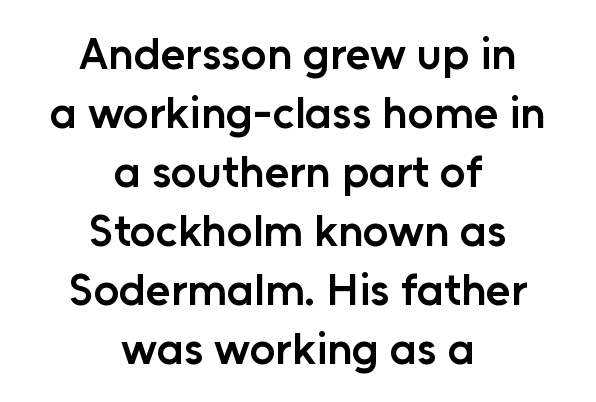
This sample has the flowing, uneven cadence of proportional lettering. Quick note: interline space is typical. The space beneath each line is pristine and unruled. Glyph-to-glyph distance matches everyday printed text. A somewhat darkened texture: the type is semibold rather than bold. Does the lettering tilt? It doesn't — this is upright.
